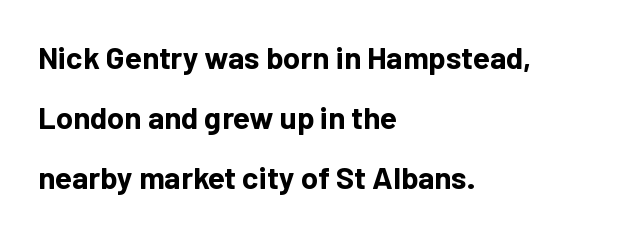
The text was rendered using a sans face with plain stroke endings. A dark, heavy texture on the line: the type is bold. Does the leading feel generous? Absolutely, it's lavish. Plain, unruled lines of type. Think of a printed novel: that variable character pitch is what you see here. Does the lettering tilt? It doesn't — this is upright.
